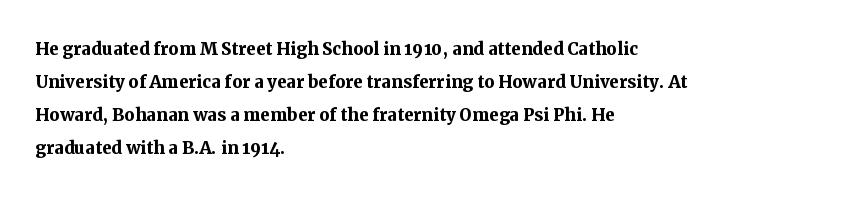
Q: Is the text bold? A: Yes.
Q: Is the text italic (slanted)? A: No, it is upright.
Q: Is the text underlined? A: No.
Q: How is the paragraph aligned? A: Left-aligned.
Q: Is the spacing between letters normal or unusually wide? A: Normal.
Q: Is the spacing between lines tight, normal or loose? A: Normal.
